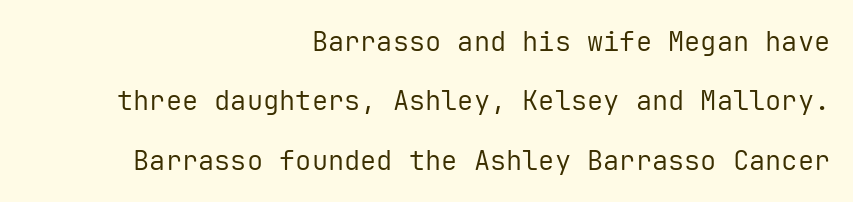
The image shows 27 px text type, upright; set right-aligned, loose line spacing (2.2x), normal letter spacing, not underlined.
